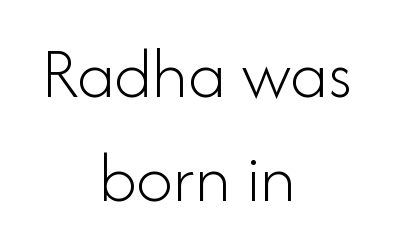
The rag falls on both sides of this text block equally. The letters advance in unequal steps, a hallmark of proportional type. How are the letters spaced? Ordinarily, with no added tracking. Quick note: not italic, upright. Rule under the text: the space is simply empty. Grotesque or geometric, the face here clearly has no serifs.
